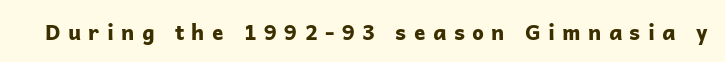
Someone cranked the tracking dial way up on this one. Glance below the letters and you will spot only blank space. The font is running at its bold setting. Upright lettering throughout.
